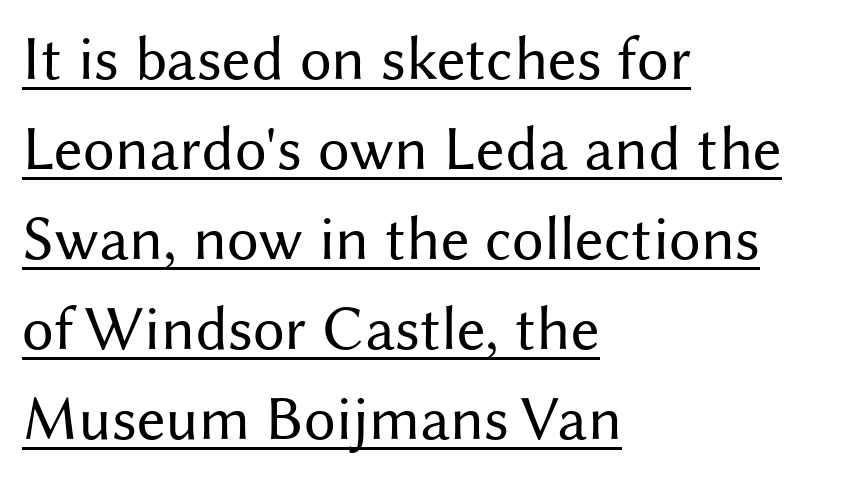
The image shows 63 px regular-weight sans-serif type, upright; set left-aligned, normal line spacing (1.43x), normal letter spacing, underlined; medium stroke contrast and a medium x-height.
